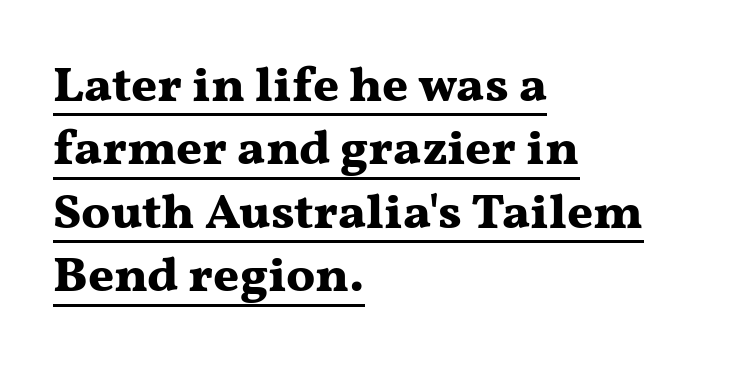
Q: Is the text bold? A: Yes.
Q: Is the text italic (slanted)? A: No, it is upright.
Q: Is the typeface a serif or a sans-serif typeface? A: Serif.
Q: Is the text underlined? A: Yes.
Q: How is the paragraph aligned? A: Left-aligned.
Q: Is the spacing between letters normal or unusually wide? A: Normal.
Q: Is the spacing between lines tight, normal or loose? A: Normal.
Q: Width (condensed, normal, or wide)? A: Wide.
Q: Stroke contrast? A: Medium.
Q: x-height? A: Medium.
Q: Monospaced? A: No.
